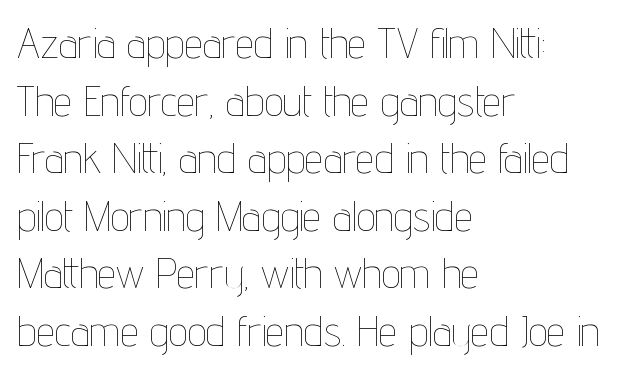
Honestly, the letter spacing is just normal — you wouldn't notice it. Is the stroke heavy? The answer is a plain regular-or-lighter. Do the characters align in a grid? No, the font is proportional. Check the space under the baseline: it is left empty. Baseline-to-baseline distance is the conventional proportion of letter height.
